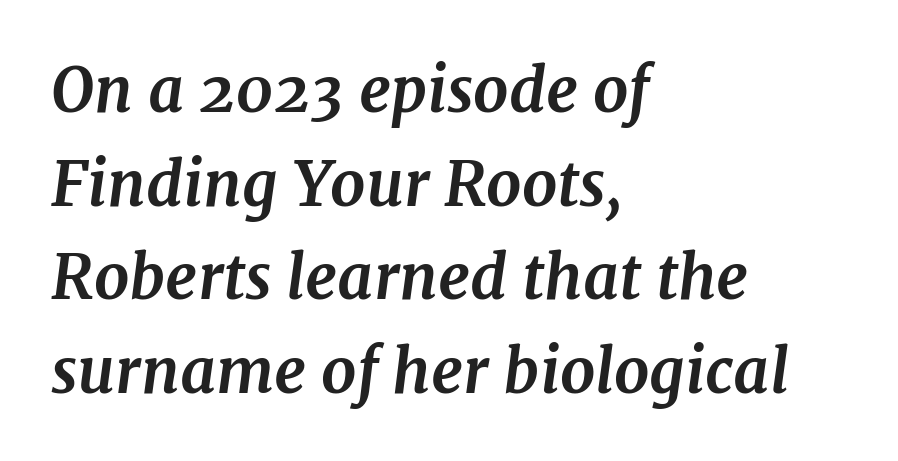
The image shows 62 px bold serif type, italic (leaning right); set left-aligned, normal line spacing (1.51x), normal letter spacing, not underlined; medium stroke contrast and a medium x-height.
